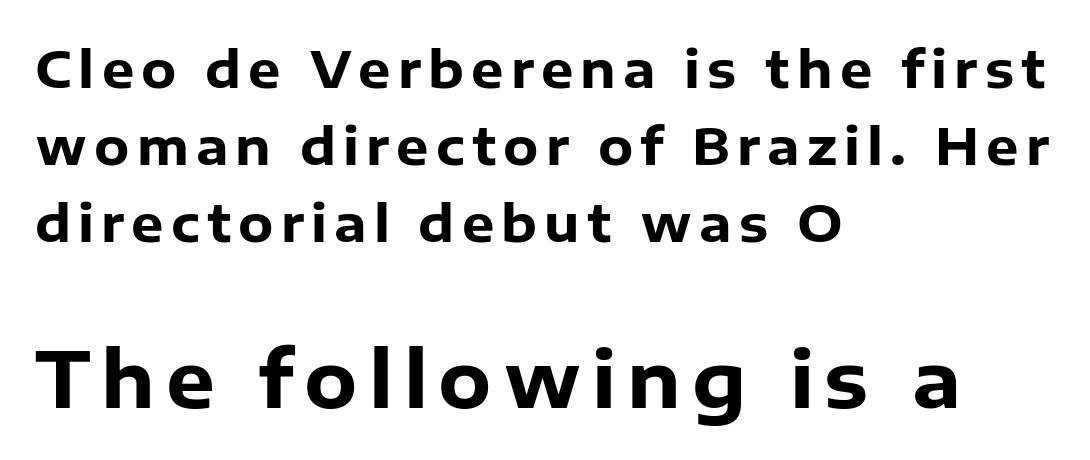
{"serif": "no", "italic": "no", "bold": "yes", "weight": "heavy", "width": "normal", "stroke_contrast": "low", "x_height": "medium", "monospaced": "no", "underline": "no", "align": "left", "line_spacing": "normal", "line_spacing_ratio": 1.51, "larger_block": "second", "size_ratio": 1.51, "glyph_px": 77}
